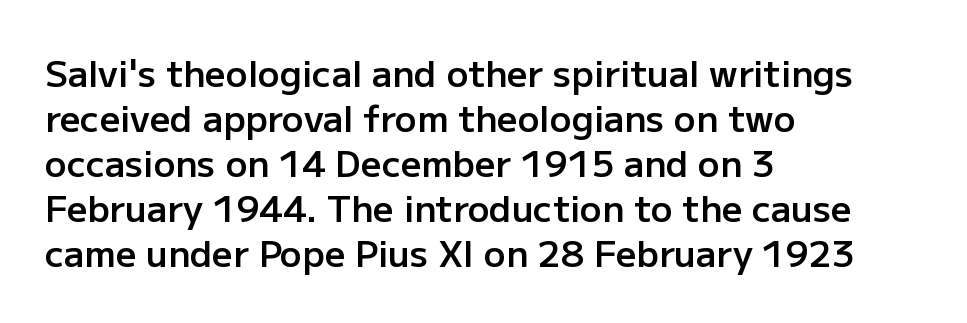
Q: Is the text bold? A: Semi-bold.
Q: Is the text italic (slanted)? A: No, it is upright.
Q: Is the typeface a serif or a sans-serif typeface? A: Sans-serif.
Q: Is the text underlined? A: No.
Q: How is the paragraph aligned? A: Left-aligned.
Q: Is the spacing between letters normal or unusually wide? A: Normal.
Q: Is the spacing between lines tight, normal or loose? A: Normal.
Q: Width (condensed, normal, or wide)? A: Normal.
Q: Stroke contrast? A: Low.
Q: x-height? A: Medium.
Q: Monospaced? A: No.
